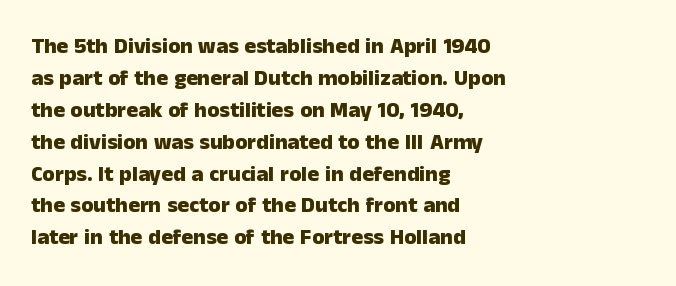
Students, observe: this is what conventionally led text looks like. Ascenders rise straight up at ninety degrees. Pretty heavy lettering here — definitely bold. The words here are not underlined.
